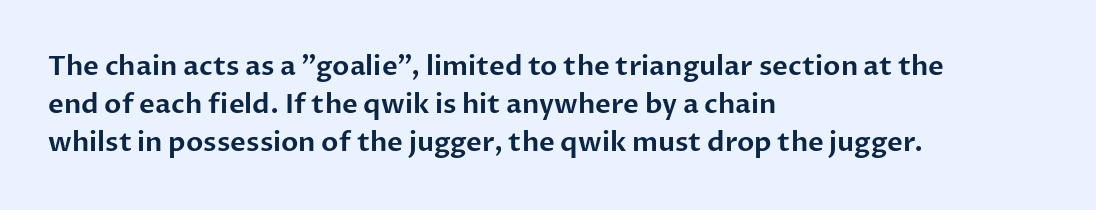
The image shows 27 px text type, upright; set left-aligned, normal line spacing (1.41x), normal letter spacing, not underlined.
